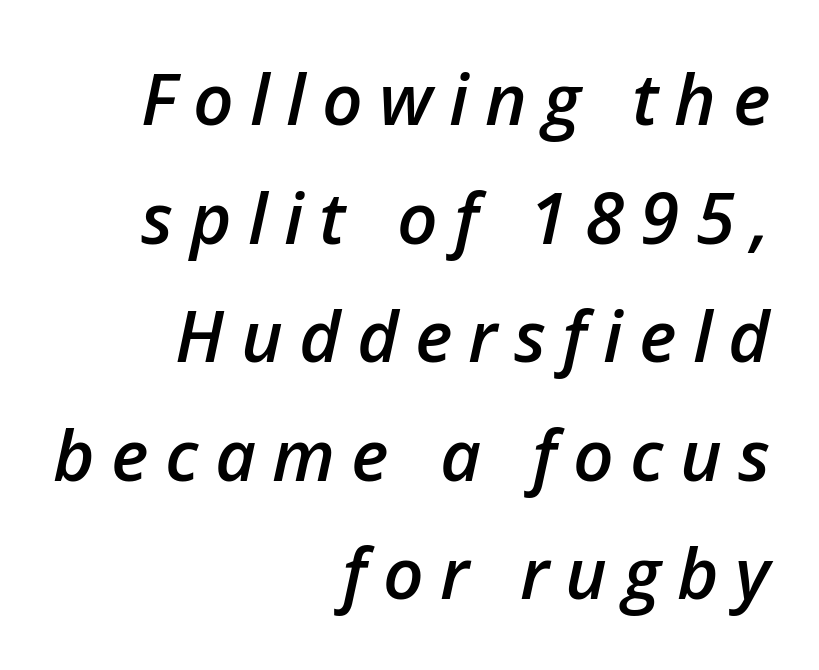
Q: Is the text bold? A: Semi-bold.
Q: Is the text italic (slanted)? A: Yes, it leans right by about 12 degrees.
Q: Is the text underlined? A: No.
Q: How is the paragraph aligned? A: Right-aligned.
Q: Is the spacing between letters normal or unusually wide? A: Unusually wide.
Q: Is the spacing between lines tight, normal or loose? A: Normal.
Q: Width (condensed, normal, or wide)? A: Normal.
Q: Stroke contrast? A: Low.
Q: x-height? A: Medium.
Q: Monospaced? A: No.
